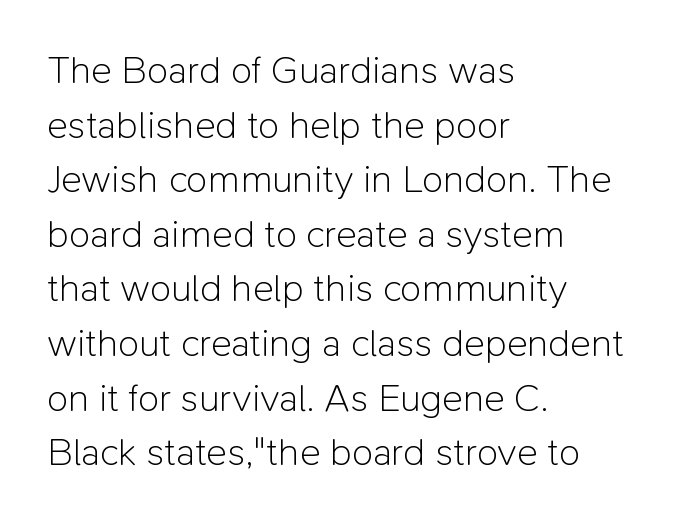
The line texture is even and compact thanks to regular tracking. Quick note: underline off. Does the type have serifs? No, each stem ends abruptly. Varying glyph widths throughout — classic text-font behaviour. The letters stand straight up with perfectly vertical stems.
